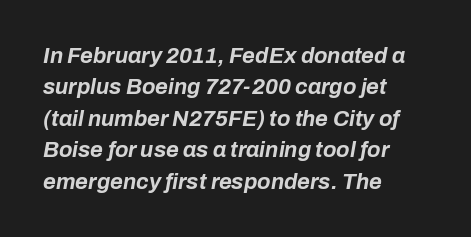
Heavy-handed strokes throughout: this text is bold. An italicized treatment has been applied to the whole sample. The vertical gap from one line to the next is medium. Caption: standard tracking, unaltered. This rendering uses left alignment, leaving the right contour irregular. The gap between lines stays unmarked.
